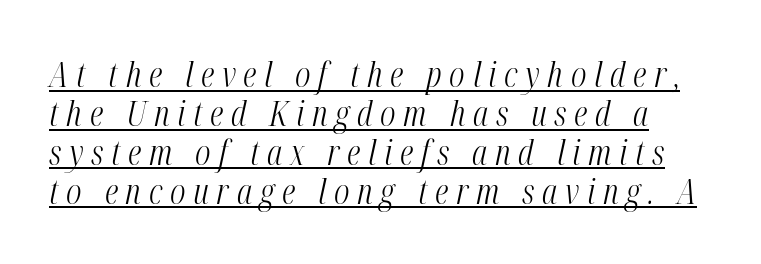
The image shows 35 px light, condensed type, italic (leaning right); set tight line spacing (1.11x), unusually wide letter spacing (+0.22 em), underlined; medium stroke contrast and a medium x-height.
